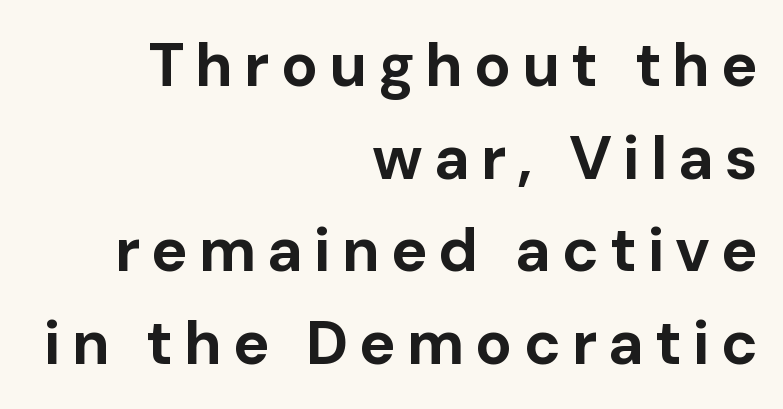
Proportional: the letters do not fall into vertical columns. Compared with an ordinary text face, these strokes are far heavier — a full bold. Is there any slant? The stems are plumb. Glance below the letters and you will spot only blank space.
